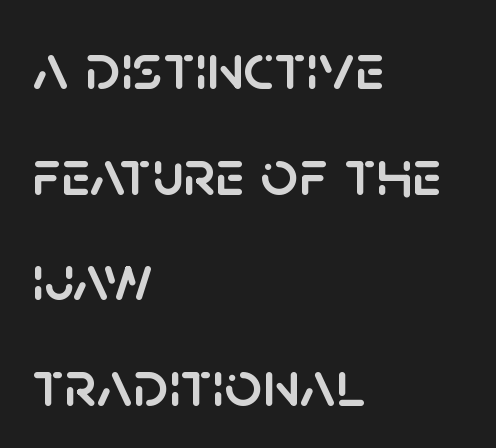
Spacing verdict: proportional, widths tailored to each character. Is there any slant? The stems are plumb. Evenly set lines give the paragraph a standard silhouette. Short note: letters normally spaced. Each row of text sits above clean, open space.
